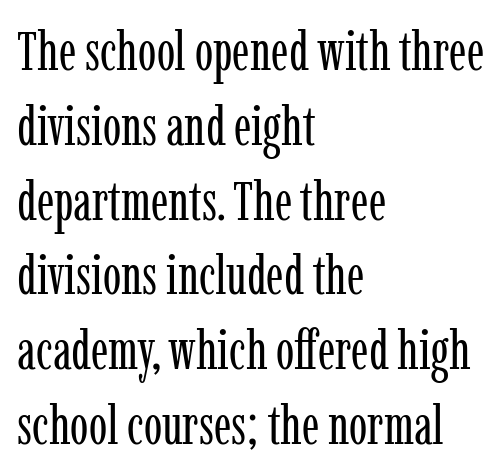
The type sits square on the baseline with zero lean. In terms of letterform style, serifs are clearly present. How are the letters spaced? Ordinarily, with no added tracking. The paragraph has a hard left edge and a soft right edge.
